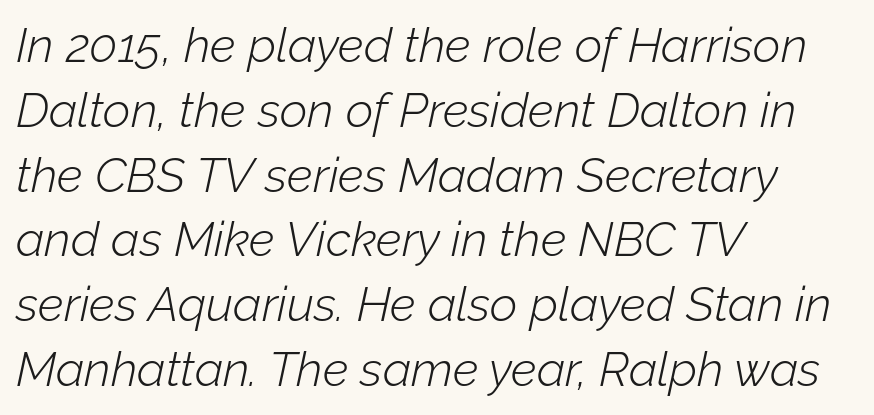
The string is rendered with underlining switched off. A typesetter would call this proportional, since set widths differ per character. Horizontally, the lines are justified to the leading edge only. Counters stay open thanks to moderate or lighter strokes. This is oblique type, the kind used for emphasis or titles. Baseline-to-baseline distance is the conventional proportion of letter height.
